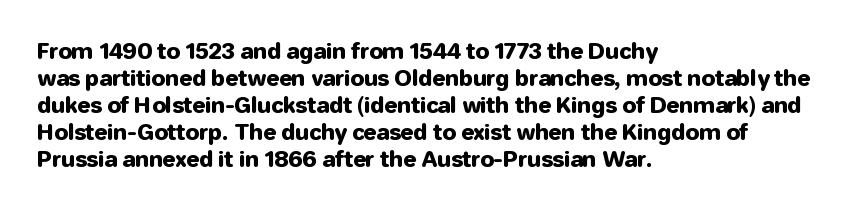
Q: Is the text italic (slanted)? A: No, it is upright.
Q: Is the text underlined? A: No.
Q: How is the paragraph aligned? A: Left-aligned.
Q: Is the spacing between letters normal or unusually wide? A: Normal.
